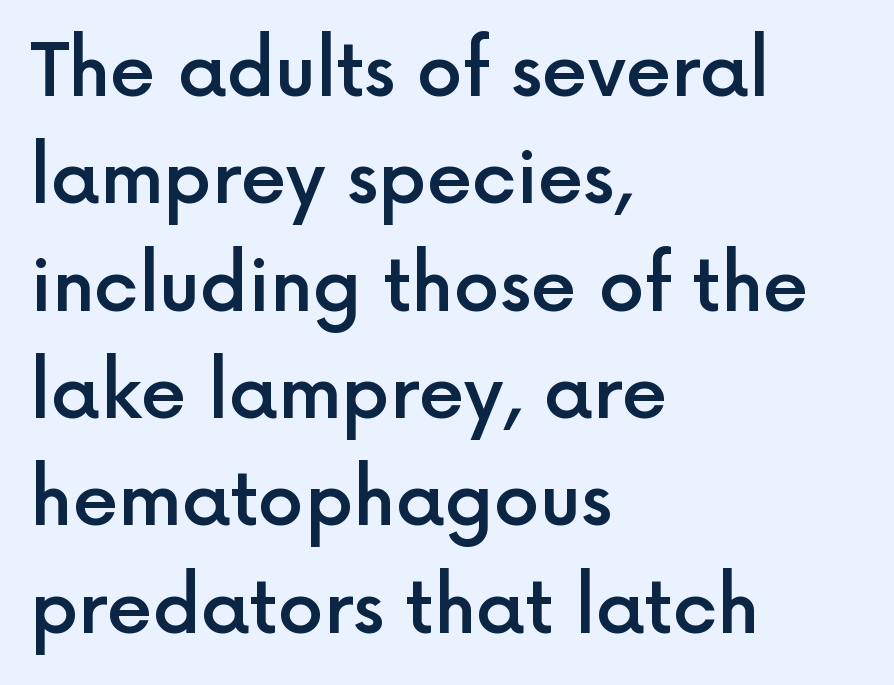
The image shows 73 px semibold sans-serif type, upright; set left-aligned, normal line spacing (1.47x), normal letter spacing, not underlined; a medium x-height.
